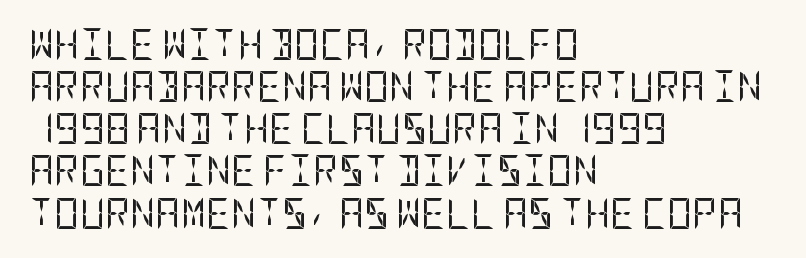
{"serif": "no", "italic": "no", "bold": "no", "weight": "regular", "width": "condensed", "stroke_contrast": "low", "x_height": "large", "underline": "no", "align": "left", "line_spacing": "normal", "line_spacing_ratio": 1.36, "letter_spacing": "normal", "letter_spacing_em": 0.0, "glyph_px": 31}
